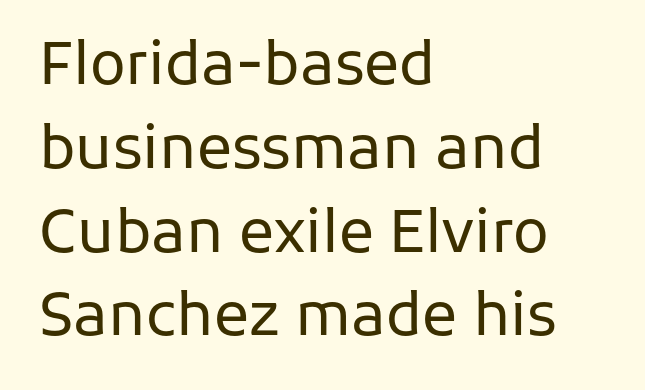
These glyphs show unthickened strokes, regular width or finer. One-word summary of the alignment: left. Compared with typical body copy, the letter spacing here is the same. A normal amount of white space separates one row of letters from the next.
